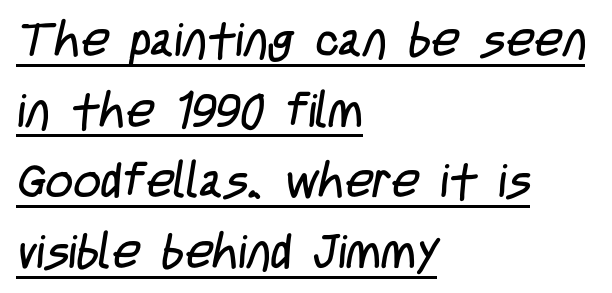
Q: Is the text bold? A: No.
Q: Is the typeface a serif or a sans-serif typeface? A: Sans-serif.
Q: Is the text underlined? A: Yes.
Q: How is the paragraph aligned? A: Left-aligned.
Q: Is the spacing between letters normal or unusually wide? A: Normal.
Q: Is the spacing between lines tight, normal or loose? A: Normal.
Q: Width (condensed, normal, or wide)? A: Condensed.
Q: Stroke contrast? A: Low.
Q: x-height? A: Large.
Q: Monospaced? A: No.
